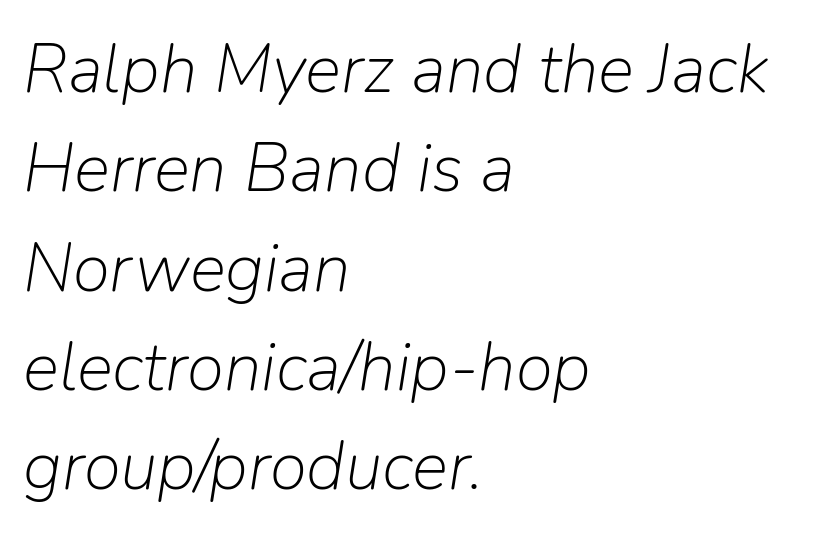
The image shows 68 px light type, italic (leaning right); set left-aligned, normal line spacing (1.46x), normal letter spacing, not underlined; low stroke contrast and a medium x-height.
